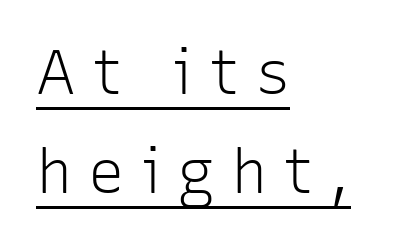
The image shows 61 px light sans-serif type, upright; set left-aligned, normal line spacing (1.62x), unusually wide letter spacing (+0.26 em), underlined; low stroke contrast and a medium x-height.
